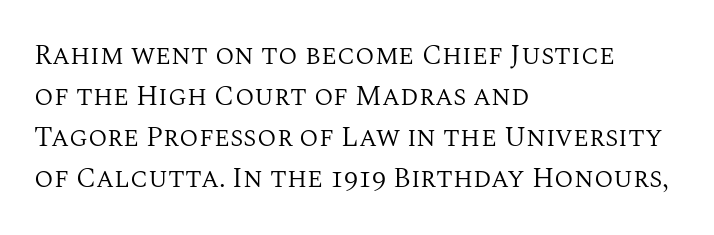
Q: Is the text bold? A: No.
Q: Is the text italic (slanted)? A: No, it is upright.
Q: Is the typeface a serif or a sans-serif typeface? A: Serif.
Q: Is the text underlined? A: No.
Q: How is the paragraph aligned? A: Left-aligned.
Q: Is the spacing between letters normal or unusually wide? A: Normal.
Q: Is the spacing between lines tight, normal or loose? A: Normal.
Q: Width (condensed, normal, or wide)? A: Normal.
Q: Stroke contrast? A: Medium.
Q: x-height? A: Large.
Q: Monospaced? A: No.
